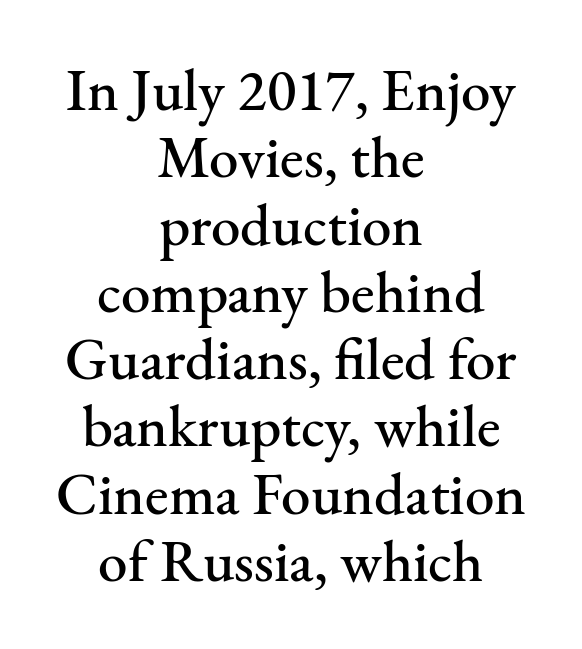
{"serif": "yes", "italic": "no", "width": "normal", "stroke_contrast": "medium", "x_height": "small", "monospaced": "no", "underline": "no", "align": "center", "line_spacing": "tight", "line_spacing_ratio": 1.14, "letter_spacing": "normal", "letter_spacing_em": 0.0, "glyph_px": 59}
